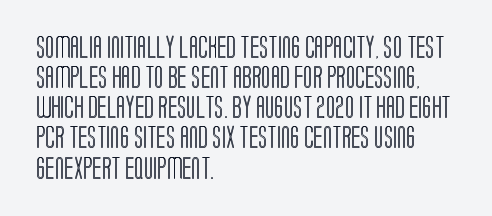
Q: Is the text italic (slanted)? A: No, it is upright.
Q: Is the text underlined? A: No.
Q: How is the paragraph aligned? A: Left-aligned.
Q: Is the spacing between letters normal or unusually wide? A: Normal.
Q: Is the spacing between lines tight, normal or loose? A: Normal.
